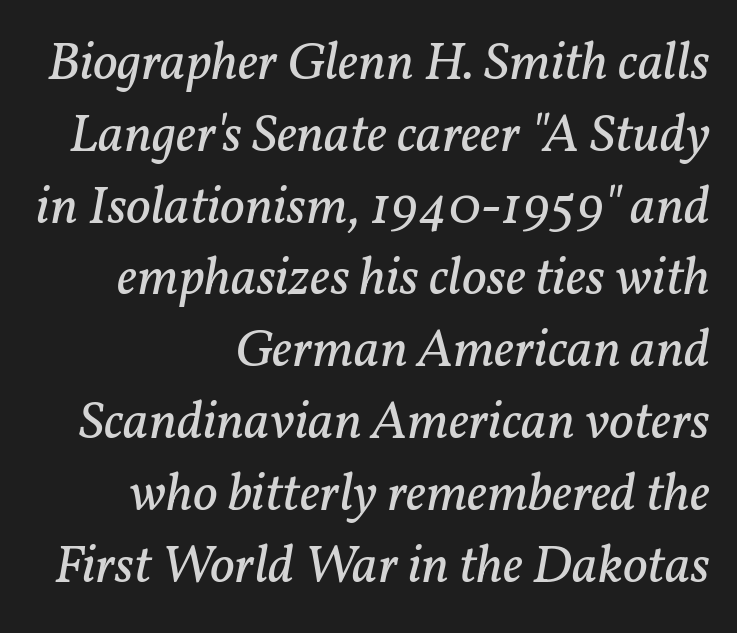
{"serif": "yes", "italic": "yes", "lean": "right", "slant_degrees": 11, "bold": "no", "weight": "regular", "width": "normal", "stroke_contrast": "low", "x_height": "medium", "monospaced": "no", "underline": "no", "align": "right", "line_spacing": "normal", "line_spacing_ratio": 1.33, "letter_spacing": "normal", "letter_spacing_em": 0.0, "glyph_px": 54}
